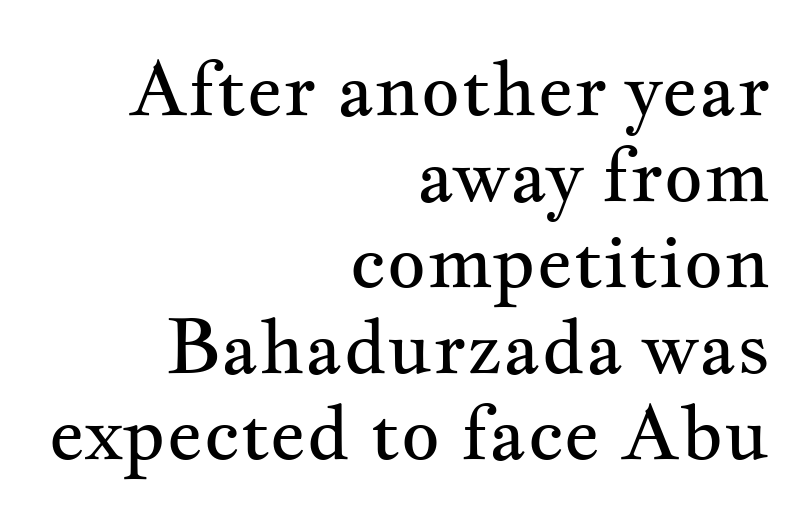
Q: Is the text bold? A: No.
Q: Is the text italic (slanted)? A: No, it is upright.
Q: Is the typeface a serif or a sans-serif typeface? A: Serif.
Q: Is the text underlined? A: No.
Q: How is the paragraph aligned? A: Right-aligned.
Q: Is the spacing between letters normal or unusually wide? A: Normal.
Q: Is the spacing between lines tight, normal or loose? A: Tight.
Q: Width (condensed, normal, or wide)? A: Wide.
Q: Stroke contrast? A: Medium.
Q: x-height? A: Small.
Q: Monospaced? A: No.
